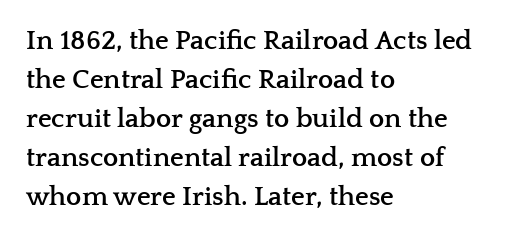
The image shows 27 px bold type, upright; set left-aligned, normal line spacing (1.44x), normal letter spacing, not underlined.
